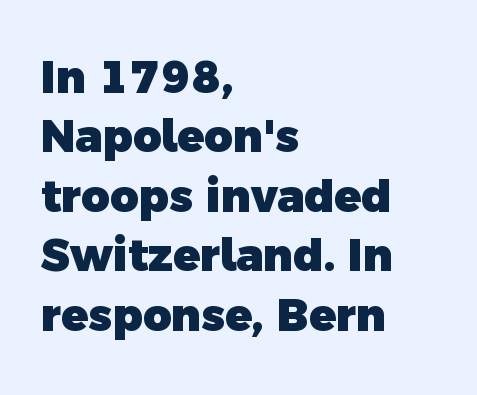
Q: Is the text bold? A: Yes.
Q: Is the typeface a serif or a sans-serif typeface? A: Sans-serif.
Q: Is the text underlined? A: No.
Q: How is the paragraph aligned? A: Left-aligned.
Q: Is the spacing between letters normal or unusually wide? A: Normal.
Q: Is the spacing between lines tight, normal or loose? A: Normal.
Q: Width (condensed, normal, or wide)? A: Normal.
Q: x-height? A: Medium.
Q: Monospaced? A: No.
